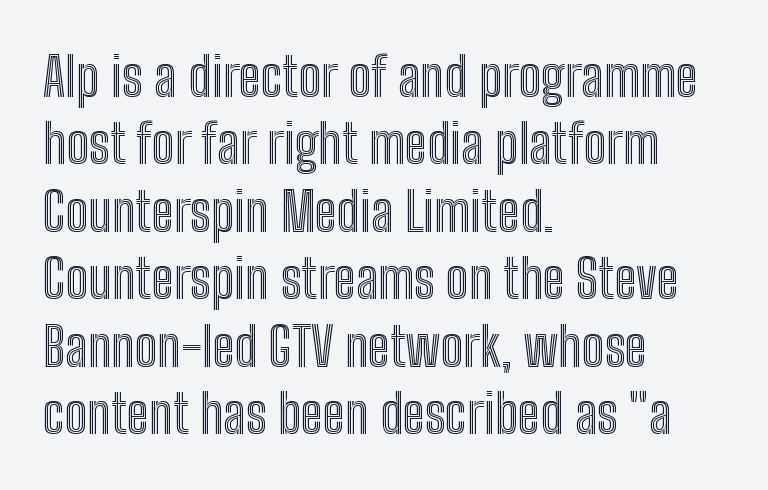
{"italic": "no", "width": "condensed", "x_height": "medium", "monospaced": "no", "underline": "no", "align": "left", "line_spacing": "normal", "line_spacing_ratio": 1.25, "letter_spacing": "normal", "letter_spacing_em": 0.0, "glyph_px": 54}
